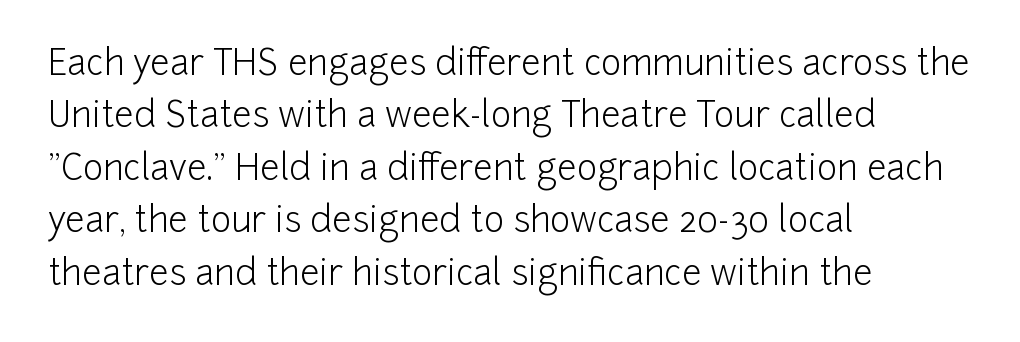
Q: Is the text bold? A: No.
Q: Is the text italic (slanted)? A: No, it is upright.
Q: Is the typeface a serif or a sans-serif typeface? A: Sans-serif.
Q: Is the text underlined? A: No.
Q: How is the paragraph aligned? A: Left-aligned.
Q: Is the spacing between letters normal or unusually wide? A: Normal.
Q: Is the spacing between lines tight, normal or loose? A: Normal.
Q: Width (condensed, normal, or wide)? A: Normal.
Q: Stroke contrast? A: Low.
Q: x-height? A: Medium.
Q: Monospaced? A: No.
